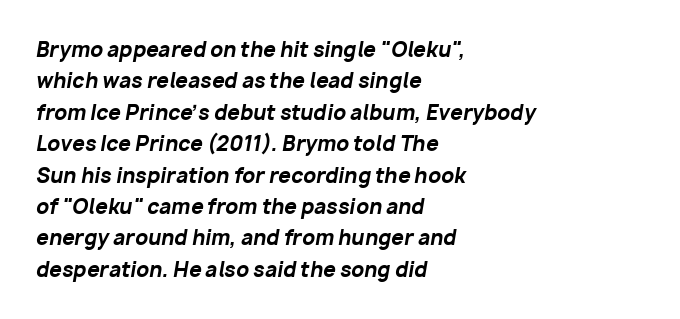
{"italic": "yes", "lean": "right", "slant_degrees": 10, "bold": "yes", "underline": "no", "align": "left", "line_spacing": "normal", "line_spacing_ratio": 1.57, "letter_spacing": "normal", "letter_spacing_em": 0.0, "glyph_px": 20}
